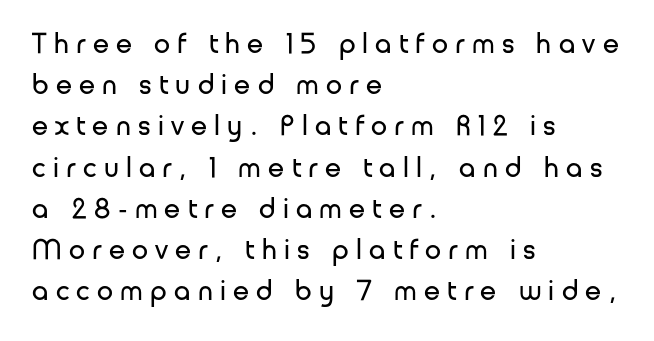
{"serif": "no", "italic": "no", "bold": "no", "weight": "regular", "width": "normal", "stroke_contrast": "low", "x_height": "medium", "monospaced": "no", "underline": "no", "align": "left", "line_spacing": "normal", "line_spacing_ratio": 1.42, "letter_spacing": "wide", "letter_spacing_em": 0.25, "glyph_px": 29}
